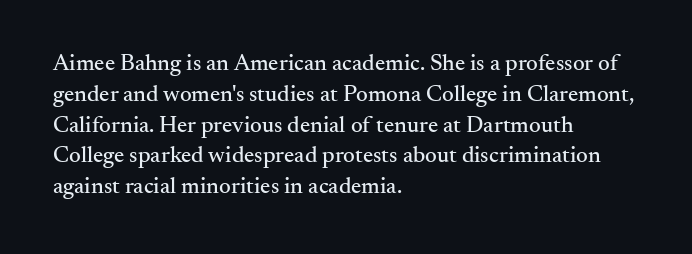
The image shows 23 px text type, upright; set left-aligned, normal line spacing (1.34x), normal letter spacing, not underlined.
